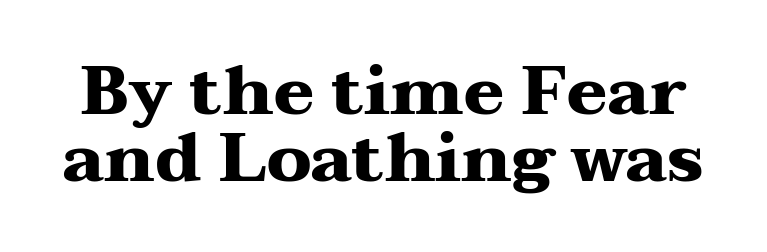
The image shows 68 px heavy, wide serif type, upright; set tight line spacing (0.98x), normal letter spacing, not underlined; medium stroke contrast and a medium x-height.
